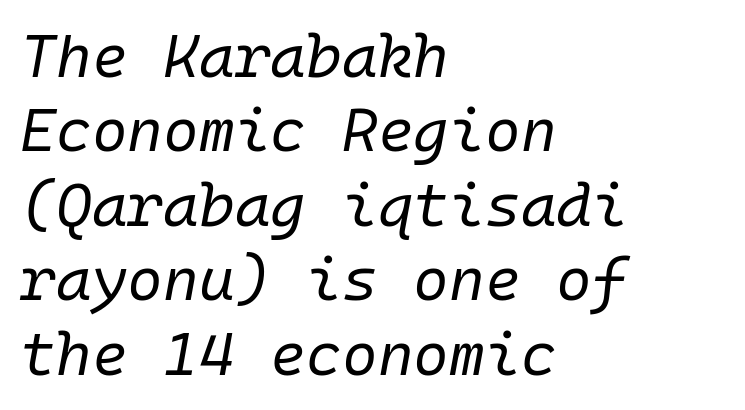
Q: Is the text bold? A: No.
Q: Is the text italic (slanted)? A: Yes, it leans right by about 10 degrees.
Q: Is the text underlined? A: No.
Q: How is the paragraph aligned? A: Left-aligned.
Q: Is the spacing between letters normal or unusually wide? A: Normal.
Q: Width (condensed, normal, or wide)? A: Normal.
Q: Stroke contrast? A: Low.
Q: x-height? A: Medium.
Q: Monospaced? A: Yes.
